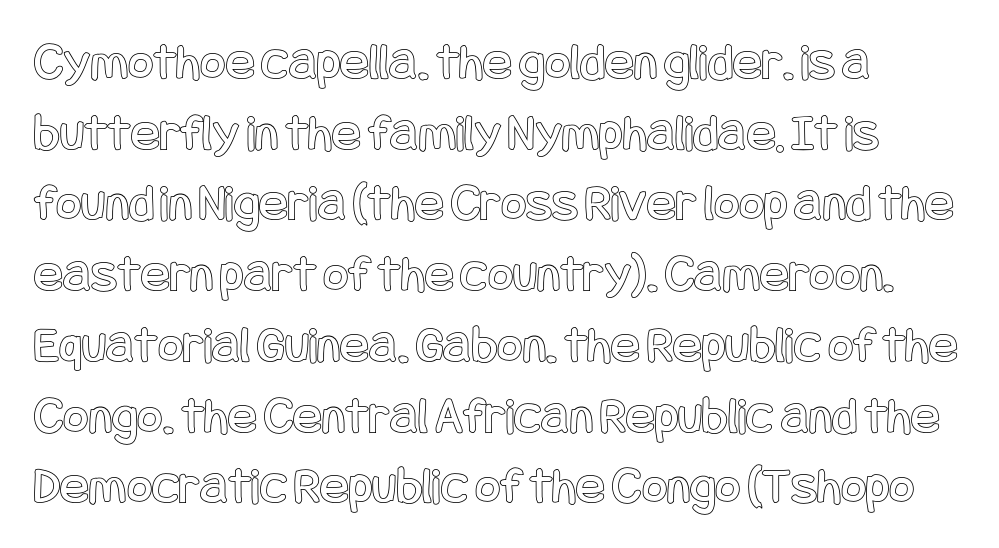
The image shows 54 px condensed type, upright; set left-aligned, normal line spacing (1.31x), normal letter spacing, not underlined; a large x-height.
